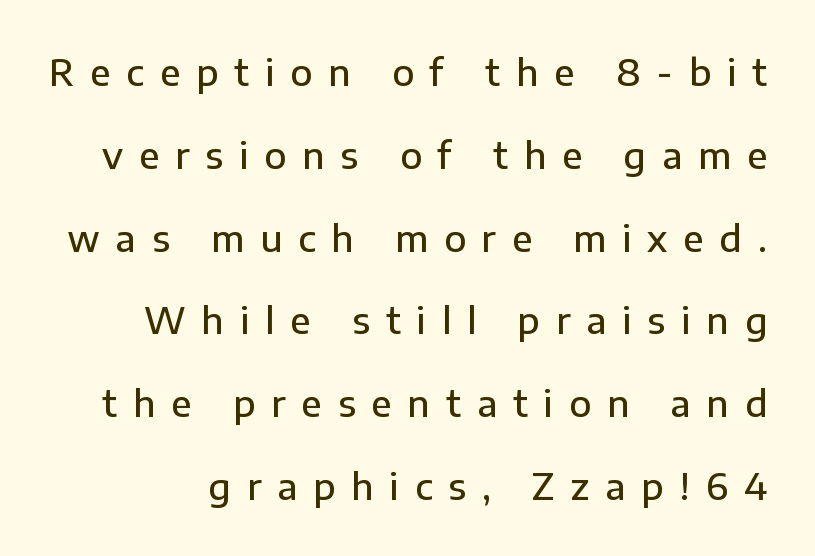
{"serif": "no", "italic": "no", "bold": "semi", "weight": "semibold", "width": "normal", "stroke_contrast": "low", "x_height": "medium", "monospaced": "no", "underline": "no", "line_spacing": "loose", "line_spacing_ratio": 2.3, "letter_spacing": "wide", "letter_spacing_em": 0.44, "glyph_px": 36}
